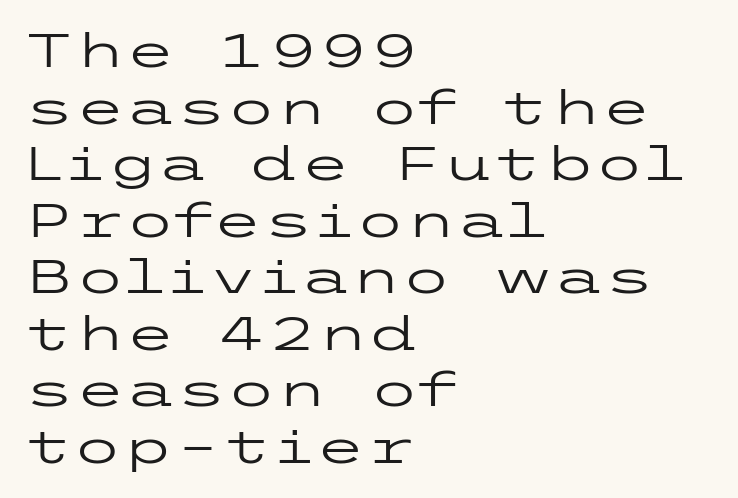
Q: Is the text bold? A: No.
Q: Is the text italic (slanted)? A: No, it is upright.
Q: Is the typeface a serif or a sans-serif typeface? A: Sans-serif.
Q: Is the text underlined? A: No.
Q: How is the paragraph aligned? A: Left-aligned.
Q: Is the spacing between letters normal or unusually wide? A: Normal.
Q: Width (condensed, normal, or wide)? A: Wide.
Q: Stroke contrast? A: Low.
Q: x-height? A: Medium.
